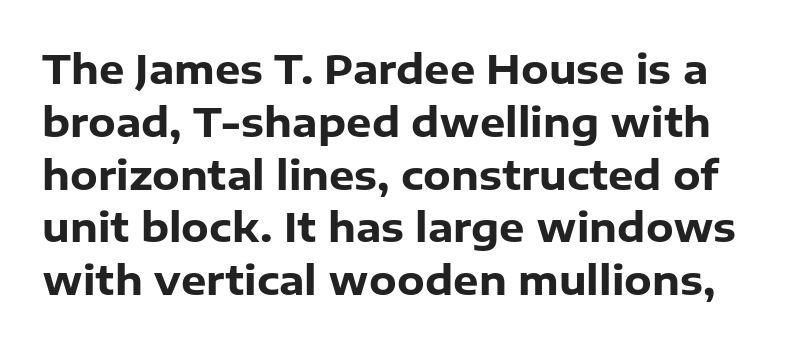
Students, this is bold: see how much ink each stroke carries. Nope, no serifs anywhere on these letters. If you measured baseline to baseline, you'd find a middling distance. Do the characters align in a grid? No, the font is proportional. If you drew a line through each stem, it would be perfectly vertical.
